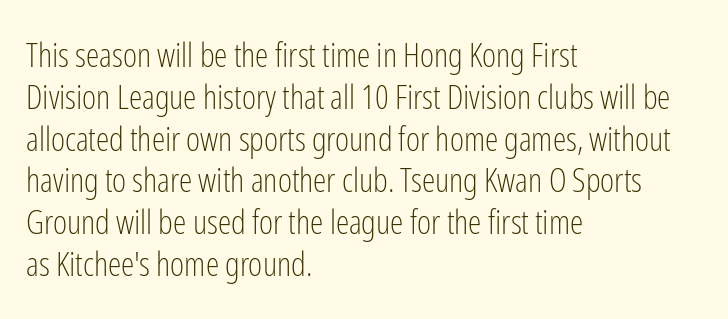
Is this a fixed-width face? No — the glyphs have proportional, varying widths. Honestly, the letter spacing is just normal — you wouldn't notice it. Ascenders rise straight up at ninety degrees. Vertical stems look standard width or narrower in stroke. Classification — sans serif. The lines are quadded left.
